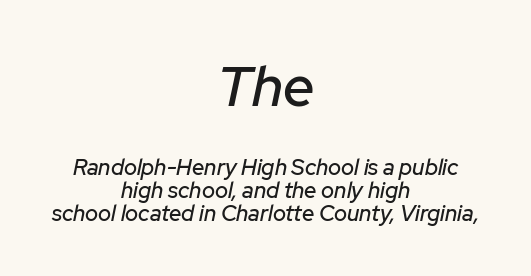
Reading down the column, the eye jumps only a short way to each next line. The whole block is typeset with a tilt. Caption: upper text group enlarged, lower text group reduced. The paragraph shown floats in the horizontal middle. Rule under the text: the space is simply empty.
